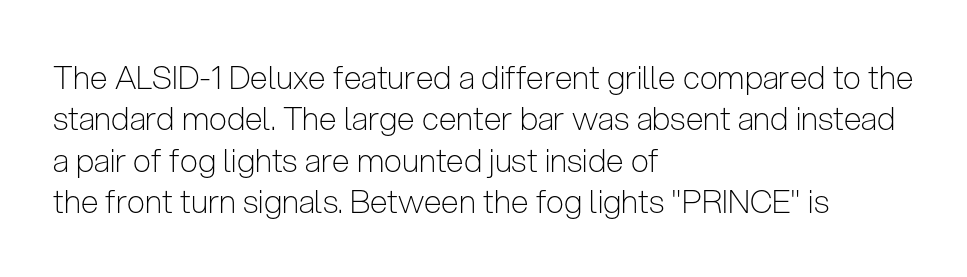
The image shows 32 px light, condensed sans-serif type, upright; set left-aligned, normal line spacing (1.29x), normal letter spacing, not underlined; low stroke contrast and a medium x-height.
